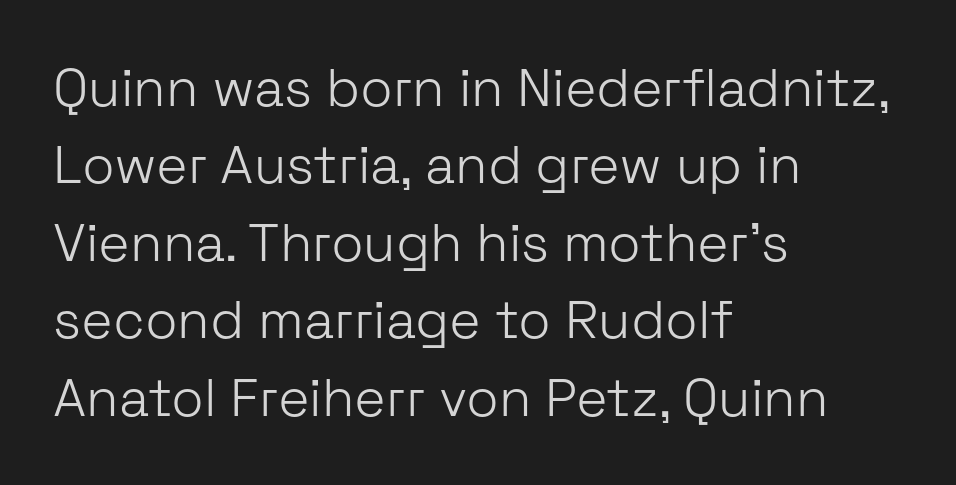
{"serif": "no", "italic": "no", "bold": "no", "weight": "light", "width": "normal", "stroke_contrast": "low", "x_height": "medium", "monospaced": "no", "underline": "no", "align": "left", "line_spacing": "normal", "line_spacing_ratio": 1.46, "letter_spacing": "normal", "letter_spacing_em": 0.0, "glyph_px": 53}
